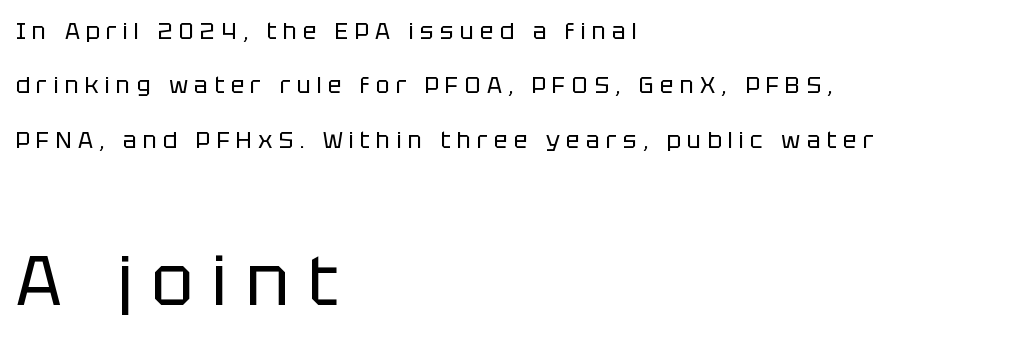
Q: Is the text bold? A: No.
Q: Is the text italic (slanted)? A: No, it is upright.
Q: Is the typeface a serif or a sans-serif typeface? A: Sans-serif.
Q: Is the text underlined? A: No.
Q: How is the paragraph aligned? A: Left-aligned.
Q: Is the spacing between letters normal or unusually wide? A: Unusually wide.
Q: Is the spacing between lines tight, normal or loose? A: Loose.
Q: Which block of text is set in a larger size, the first (top) or the second (bottom)? A: The second (bottom) one.
Q: Width (condensed, normal, or wide)? A: Normal.
Q: Stroke contrast? A: Low.
Q: x-height? A: Large.
Q: Monospaced? A: No.
